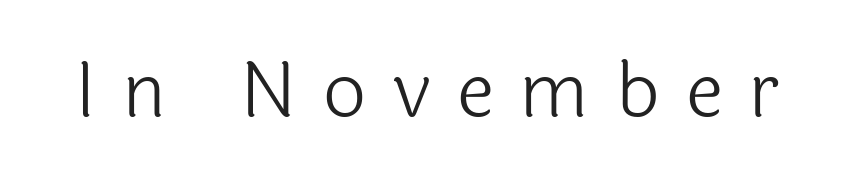
{"serif": "no", "italic": "no", "bold": "no", "weight": "light", "width": "normal", "x_height": "medium", "monospaced": "no", "underline": "no", "letter_spacing": "wide", "letter_spacing_em": 0.35, "glyph_px": 76}
